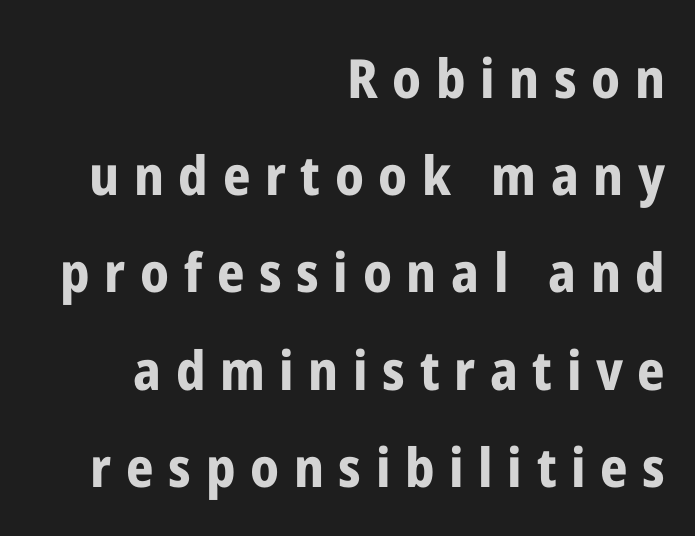
{"serif": "no", "italic": "no", "bold": "yes", "weight": "bold", "width": "condensed", "stroke_contrast": "low", "x_height": "medium", "monospaced": "no", "underline": "no", "align": "right", "line_spacing_ratio": 1.8, "letter_spacing": "wide", "letter_spacing_em": 0.27, "glyph_px": 54}
